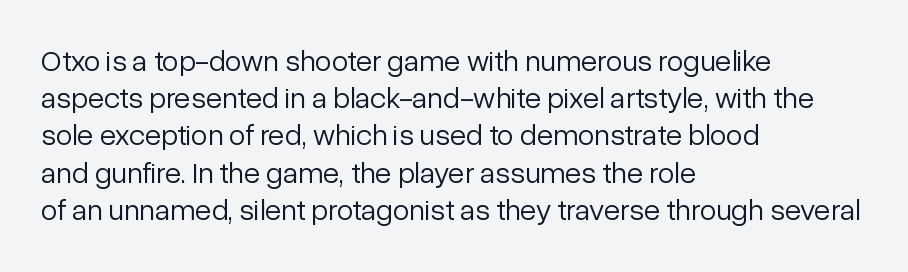
Q: Is the text bold? A: No.
Q: Is the text italic (slanted)? A: No, it is upright.
Q: Is the typeface a serif or a sans-serif typeface? A: Sans-serif.
Q: Is the text underlined? A: No.
Q: How is the paragraph aligned? A: Left-aligned.
Q: Is the spacing between letters normal or unusually wide? A: Normal.
Q: Width (condensed, normal, or wide)? A: Normal.
Q: Stroke contrast? A: Low.
Q: x-height? A: Medium.
Q: Monospaced? A: No.
